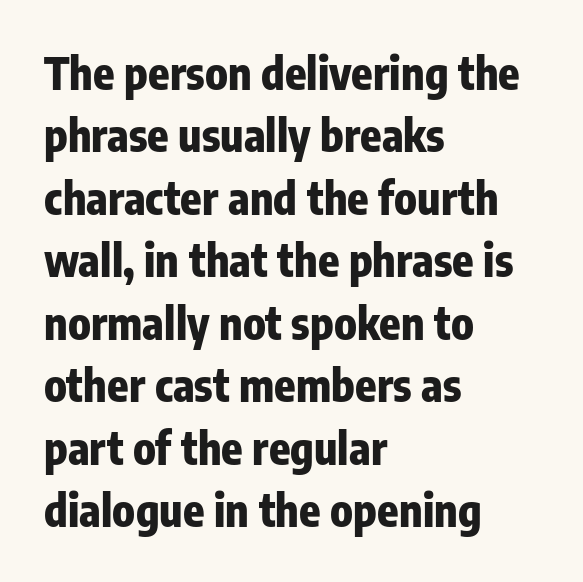
Q: Is the text bold? A: Yes.
Q: Is the text italic (slanted)? A: No, it is upright.
Q: Is the typeface a serif or a sans-serif typeface? A: Sans-serif.
Q: Is the text underlined? A: No.
Q: How is the paragraph aligned? A: Left-aligned.
Q: Is the spacing between letters normal or unusually wide? A: Normal.
Q: Is the spacing between lines tight, normal or loose? A: Normal.
Q: Width (condensed, normal, or wide)? A: Condensed.
Q: Stroke contrast? A: Low.
Q: x-height? A: Medium.
Q: Monospaced? A: No.
